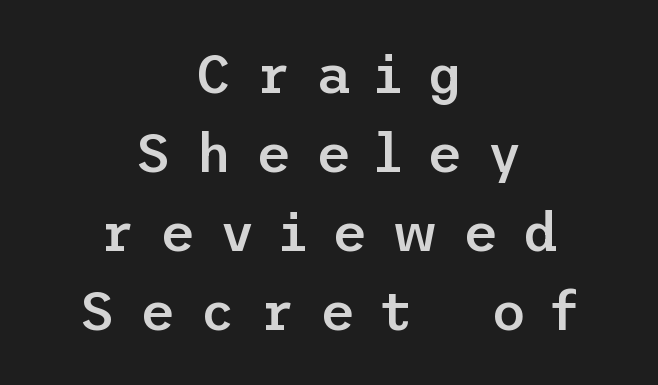
{"serif": "no", "italic": "no", "bold": "semi", "weight": "semibold", "width": "normal", "stroke_contrast": "low", "x_height": "medium", "underline": "no", "align": "center", "line_spacing": "normal", "line_spacing_ratio": 1.46, "letter_spacing": "wide", "letter_spacing_em": 0.46, "glyph_px": 54}
